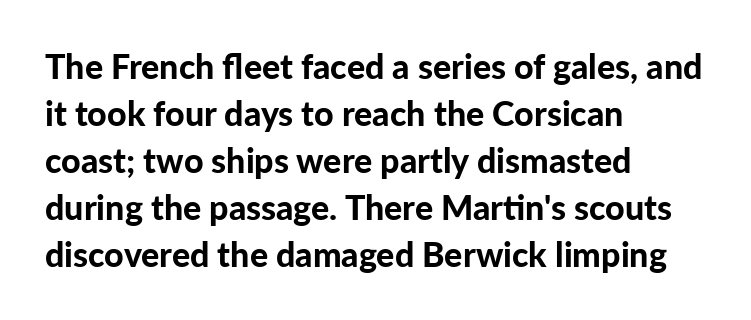
Q: Is the text bold? A: Yes.
Q: Is the text italic (slanted)? A: No, it is upright.
Q: Is the typeface a serif or a sans-serif typeface? A: Sans-serif.
Q: Is the text underlined? A: No.
Q: How is the paragraph aligned? A: Left-aligned.
Q: Is the spacing between letters normal or unusually wide? A: Normal.
Q: Is the spacing between lines tight, normal or loose? A: Normal.
Q: Width (condensed, normal, or wide)? A: Normal.
Q: Stroke contrast? A: Low.
Q: x-height? A: Medium.
Q: Monospaced? A: No.
